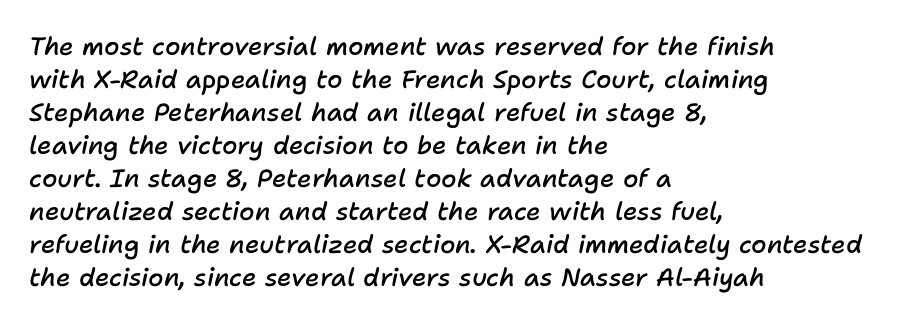
The image shows 25 px text type, italic (leaning right); set left-aligned, normal line spacing (1.32x), normal letter spacing, not underlined.
